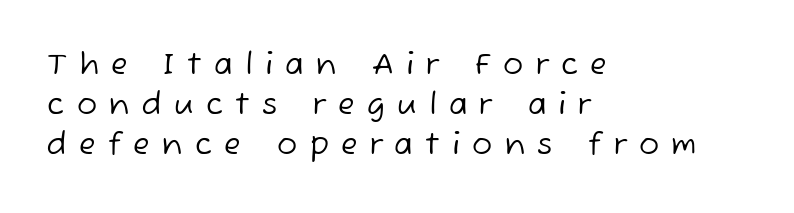
Q: Is the text bold? A: No.
Q: Is the typeface a serif or a sans-serif typeface? A: Sans-serif.
Q: Is the text underlined? A: No.
Q: How is the paragraph aligned? A: Left-aligned.
Q: Is the spacing between letters normal or unusually wide? A: Unusually wide.
Q: Is the spacing between lines tight, normal or loose? A: Normal.
Q: Width (condensed, normal, or wide)? A: Normal.
Q: Stroke contrast? A: Low.
Q: x-height? A: Medium.
Q: Monospaced? A: No.
